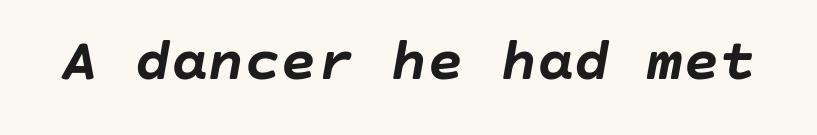
{"italic": "yes", "lean": "right", "slant_degrees": 10, "bold": "yes", "weight": "semibold", "width": "normal", "stroke_contrast": "low", "x_height": "large", "underline": "no", "letter_spacing": "normal", "letter_spacing_em": 0.0, "glyph_px": 61}
